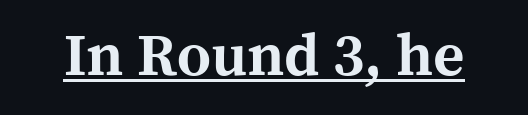
The image shows 60 px bold serif type, upright; set normal letter spacing, underlined; a medium x-height.
